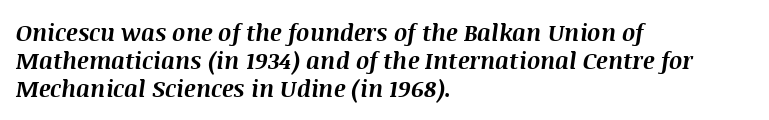
{"italic": "yes", "lean": "right", "slant_degrees": 8, "bold": "yes", "underline": "no", "align": "left", "line_spacing_ratio": 1.21, "letter_spacing": "normal", "letter_spacing_em": 0.0, "glyph_px": 23}
